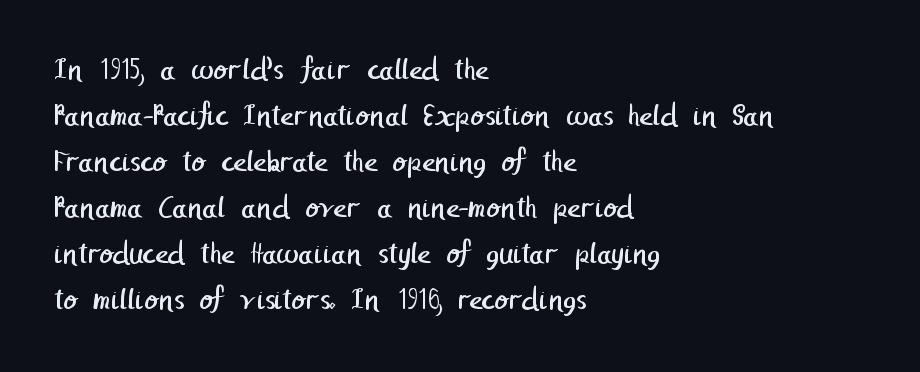
{"serif": "no", "bold": "no", "weight": "regular", "width": "normal", "stroke_contrast": "low", "x_height": "medium", "underline": "no", "align": "left", "line_spacing": "normal", "line_spacing_ratio": 1.44, "letter_spacing": "normal", "letter_spacing_em": 0.0, "glyph_px": 32}
